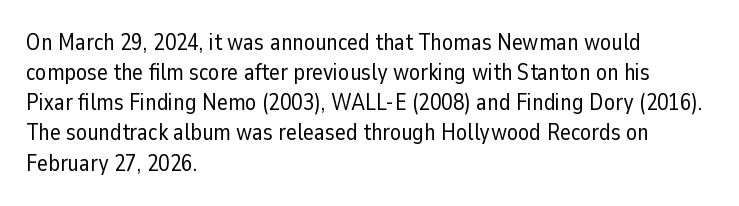
{"italic": "no", "bold": "no", "underline": "no", "align": "left", "line_spacing": "normal", "line_spacing_ratio": 1.31, "letter_spacing": "normal", "letter_spacing_em": 0.0, "glyph_px": 23}
